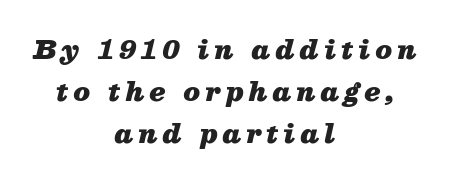
Q: Is the text bold? A: Yes.
Q: Is the text italic (slanted)? A: Yes, it leans right by about 13 degrees.
Q: Is the text underlined? A: No.
Q: How is the paragraph aligned? A: Centered.
Q: Is the spacing between letters normal or unusually wide? A: Unusually wide.
Q: Is the spacing between lines tight, normal or loose? A: Normal.
